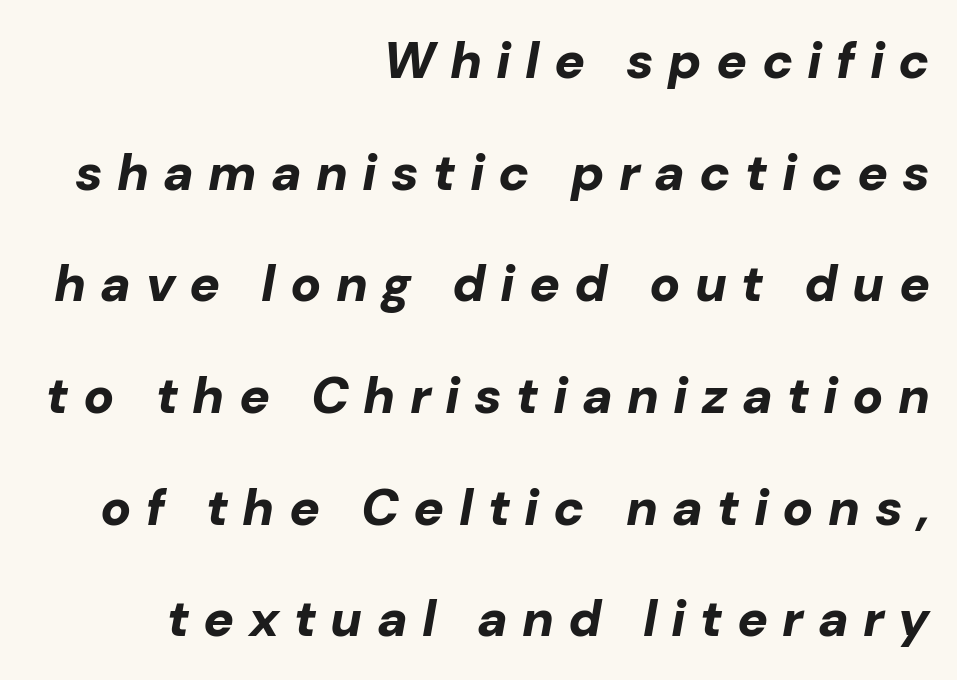
Q: Is the text bold? A: Yes.
Q: Is the text italic (slanted)? A: Yes, it leans right by about 10 degrees.
Q: Is the text underlined? A: No.
Q: How is the paragraph aligned? A: Right-aligned.
Q: Is the spacing between letters normal or unusually wide? A: Unusually wide.
Q: Is the spacing between lines tight, normal or loose? A: Loose.
Q: Width (condensed, normal, or wide)? A: Normal.
Q: Stroke contrast? A: Low.
Q: x-height? A: Medium.
Q: Monospaced? A: No.
